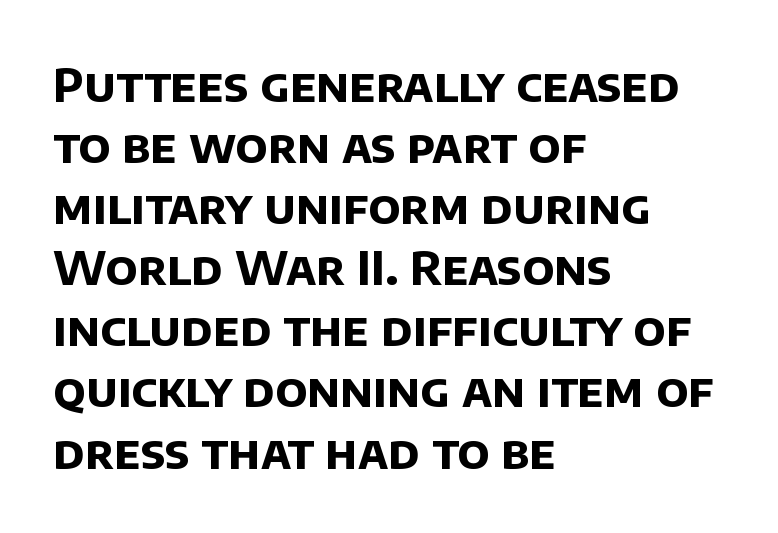
The image shows 47 px bold sans-serif type; set left-aligned, normal line spacing (1.3x), normal letter spacing, not underlined; low stroke contrast and a large x-height.
